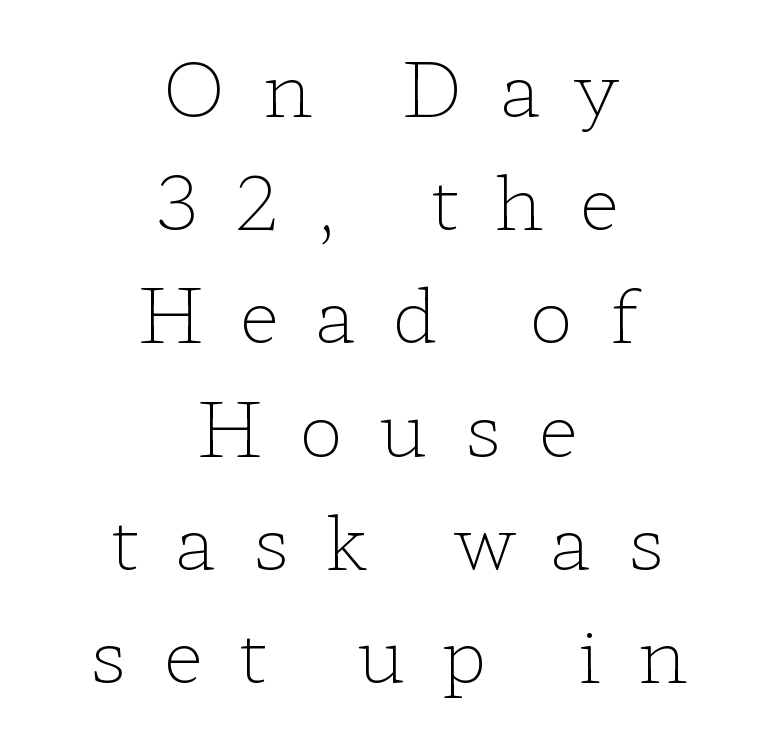
The glyphs are unaccompanied by any horizontal stroke below them. A typesetter would call this proportional, since set widths differ per character. Compared with typical paragraphs, the rows here are spaced about the same. It's the straight-up-and-down kind of type. Leftover space on each line is divided equally before and after the words. The face looks like a standard text weight, possibly lighter.
